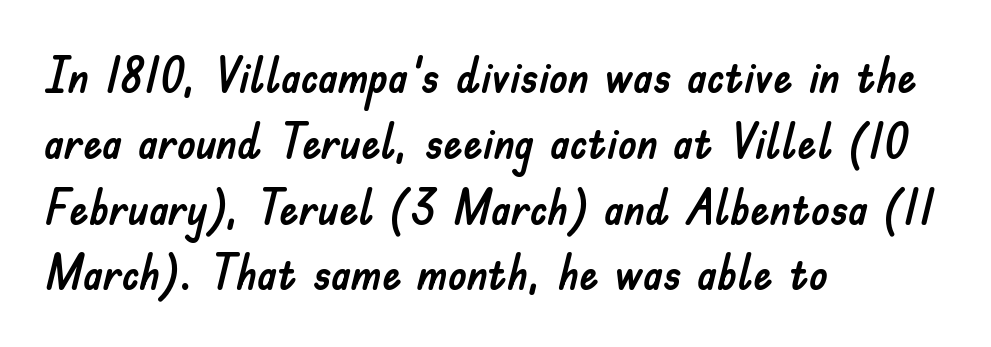
Q: Is the text italic (slanted)? A: Yes.
Q: Is the typeface a serif or a sans-serif typeface? A: Sans-serif.
Q: Is the text underlined? A: No.
Q: How is the paragraph aligned? A: Left-aligned.
Q: Is the spacing between letters normal or unusually wide? A: Normal.
Q: Is the spacing between lines tight, normal or loose? A: Normal.
Q: Width (condensed, normal, or wide)? A: Normal.
Q: Stroke contrast? A: Low.
Q: x-height? A: Small.
Q: Monospaced? A: No.
